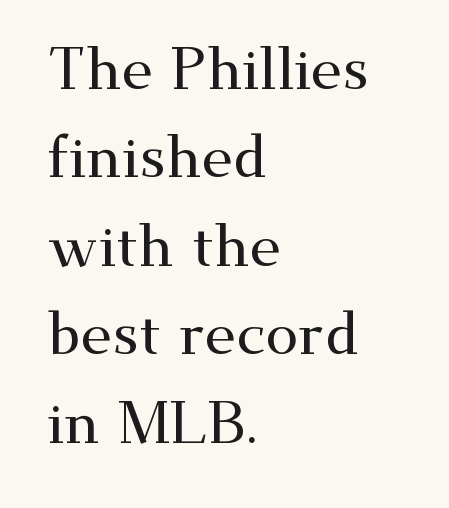
The image shows 59 px wide serif type, upright; set left-aligned, normal line spacing (1.5x), normal letter spacing, not underlined; medium stroke contrast and a small x-height.
